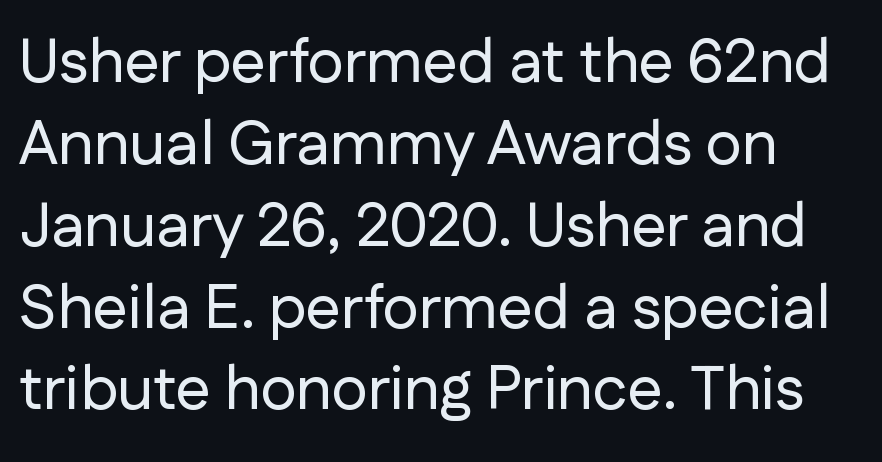
The image shows 62 px sans-serif type, upright; set left-aligned, normal line spacing (1.32x), normal letter spacing, not underlined; low stroke contrast and a medium x-height.
